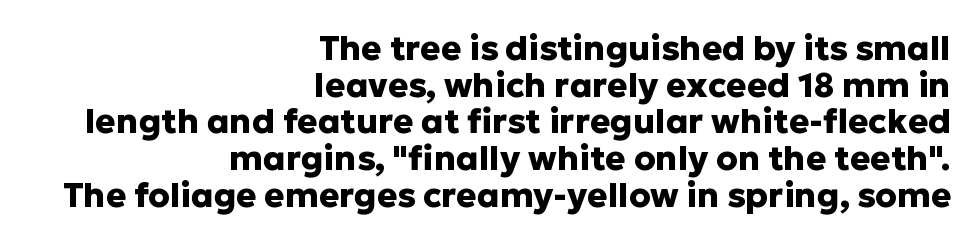
Q: Is the text bold? A: Yes.
Q: Is the text italic (slanted)? A: No, it is upright.
Q: Is the typeface a serif or a sans-serif typeface? A: Sans-serif.
Q: Is the text underlined? A: No.
Q: How is the paragraph aligned? A: Right-aligned.
Q: Is the spacing between letters normal or unusually wide? A: Normal.
Q: Is the spacing between lines tight, normal or loose? A: Tight.
Q: Width (condensed, normal, or wide)? A: Normal.
Q: Stroke contrast? A: Low.
Q: x-height? A: Medium.
Q: Monospaced? A: No.
